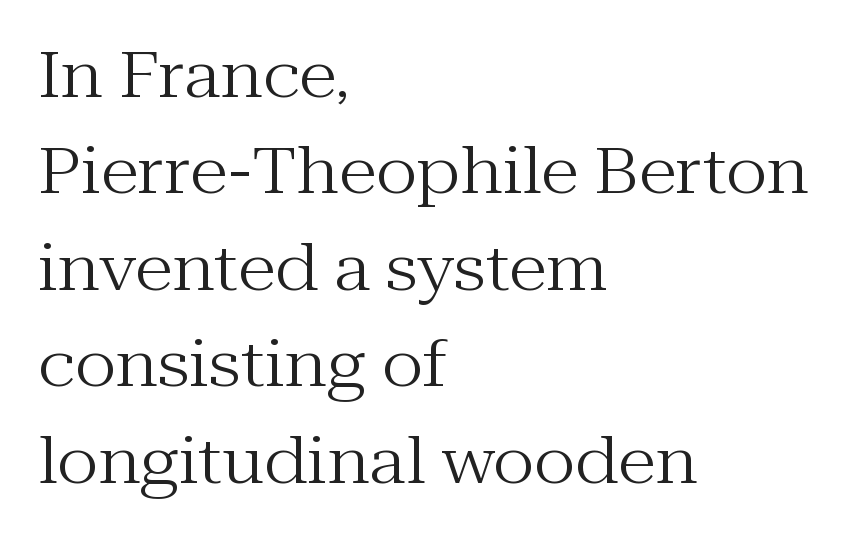
Interline gaps are of average width in this sample. Nope, not italic — everything's standing straight. If you drew a ruler down the left edge, every line would touch it. A bare baseline throughout the passage. No heavy texture on the line: the type isn't bold.
